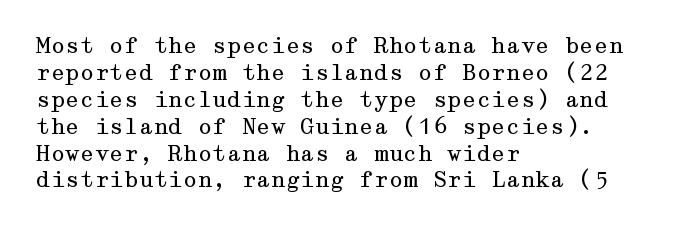
{"italic": "no", "bold": "no", "underline": "no", "align": "left", "line_spacing": "normal", "line_spacing_ratio": 1.28, "letter_spacing": "normal", "letter_spacing_em": 0.0, "glyph_px": 21}
